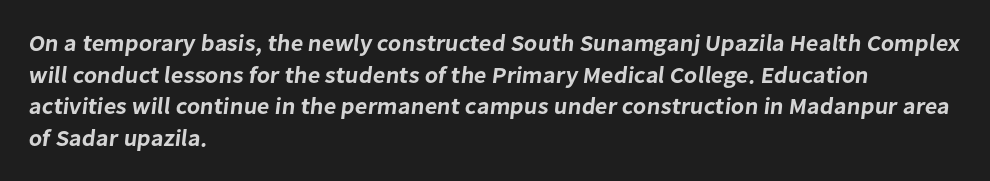
The rendering uses a moderate line-height, typical for paragraphs. A clean baseline with only descenders dipping below it. Compared with a centered layout, this one pins lines to the left instead. In terms of letterspacing, this is plain default setting.
